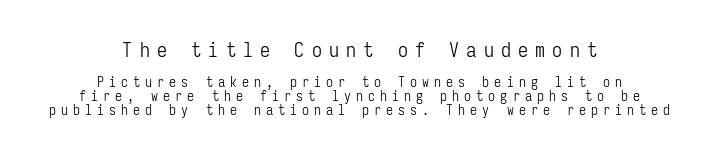
Q: Is the text bold? A: No.
Q: Is the text italic (slanted)? A: No, it is upright.
Q: Is the text underlined? A: No.
Q: How is the paragraph aligned? A: Centered.
Q: Is the spacing between letters normal or unusually wide? A: Unusually wide.
Q: Is the spacing between lines tight, normal or loose? A: Tight.
Q: Which block of text is set in a larger size, the first (top) or the second (bottom)? A: The first (top) one.
